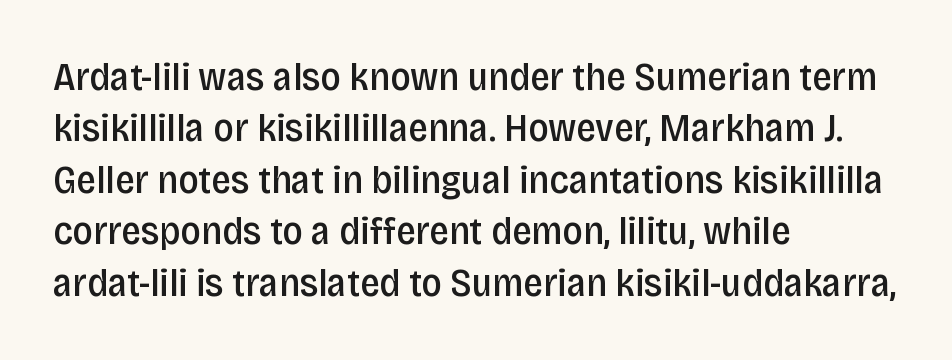
The image shows 39 px semibold, condensed sans-serif type, upright; set left-aligned, normal line spacing (1.32x), normal letter spacing, not underlined; low stroke contrast and a large x-height.
